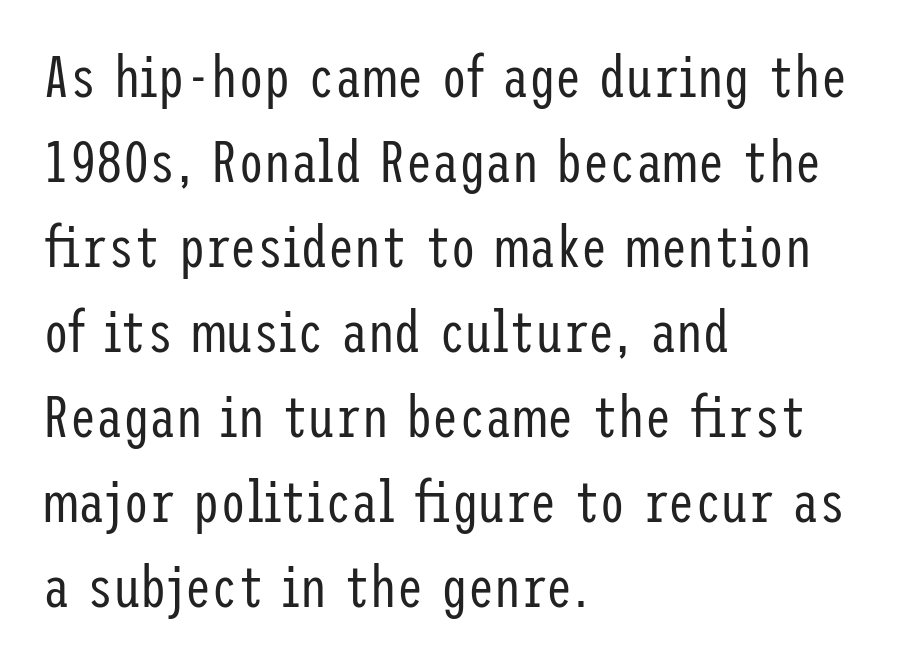
The image shows 59 px regular-weight, condensed sans-serif type, upright; set left-aligned, normal line spacing (1.44x), normal letter spacing, not underlined; low stroke contrast and a medium x-height.
